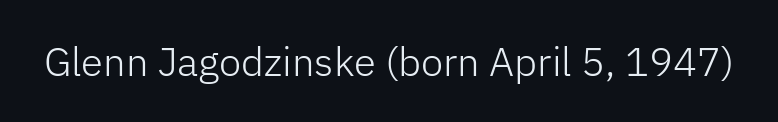
Do the characters align in a grid? No, the font is proportional. The letterforms sit shoulder to shoulder at normal distance. The typeface chosen for these lines omits serifs. Check the space under the baseline: it is left empty. Vertical stems look standard width or narrower in stroke. Designer's note — italics off, roman on.
